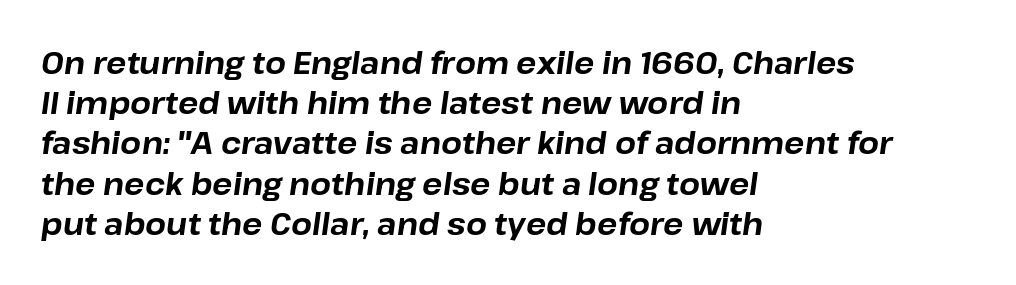
Q: Is the text bold? A: Yes.
Q: Is the text italic (slanted)? A: Yes, it leans right by about 8 degrees.
Q: Is the text underlined? A: No.
Q: How is the paragraph aligned? A: Left-aligned.
Q: Is the spacing between letters normal or unusually wide? A: Normal.
Q: Is the spacing between lines tight, normal or loose? A: Normal.
Q: Width (condensed, normal, or wide)? A: Normal.
Q: Stroke contrast? A: Low.
Q: x-height? A: Medium.
Q: Monospaced? A: No.
